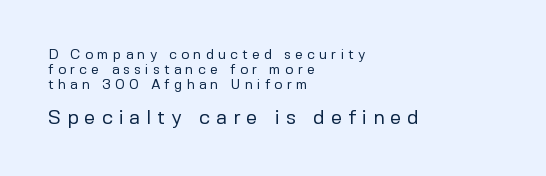
Q: Is the text bold? A: No.
Q: Is the text italic (slanted)? A: No, it is upright.
Q: Is the text underlined? A: No.
Q: How is the paragraph aligned? A: Left-aligned.
Q: Is the spacing between letters normal or unusually wide? A: Unusually wide.
Q: Is the spacing between lines tight, normal or loose? A: Tight.
Q: Which block of text is set in a larger size, the first (top) or the second (bottom)? A: The second (bottom) one.
